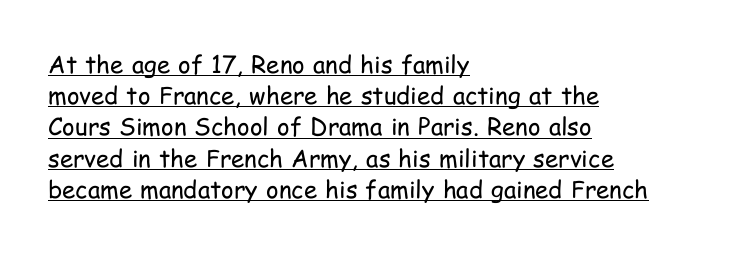
{"italic": "no", "bold": "no", "underline": "yes", "align": "left", "line_spacing": "normal", "line_spacing_ratio": 1.3, "letter_spacing": "normal", "letter_spacing_em": 0.0, "glyph_px": 24}
